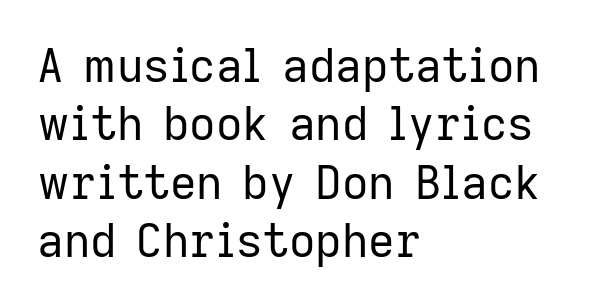
Here the glyphs are tracked normally, forming tight word shapes. Whoever set this chose a conventional vertical rhythm. Note the varied advance widths — an 'i' is clearly narrower than an 'm'. The passage shown is not bold in any degree. The setting favours the left margin, as ordinary paragraphs usually do.
